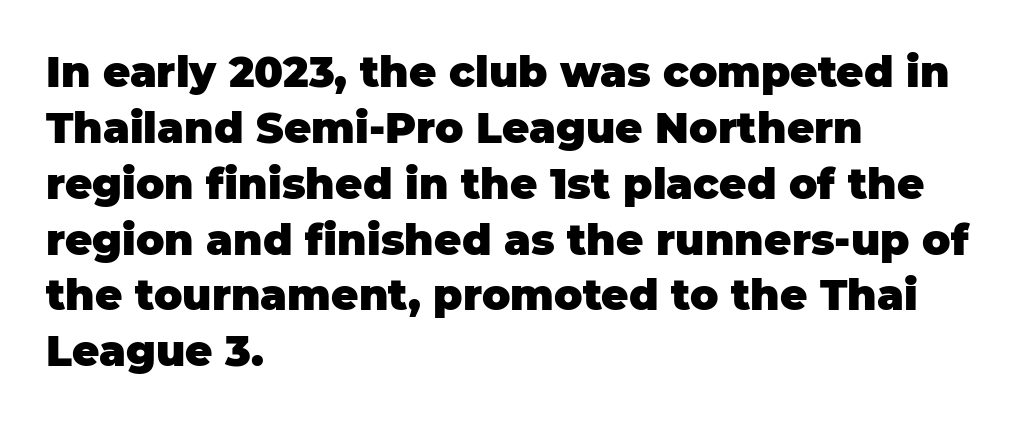
I'd call this a sans setting — the letters go barefoot. These lines are set flush left with a ragged right edge. The strokes are fattened all the way to bold. Regular leading. Characters remain perfectly vertical along every line.
